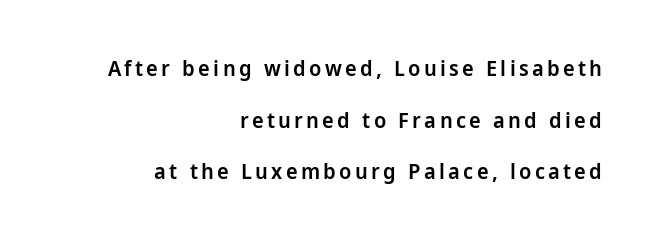
The image shows 22 px text type, upright; set right-aligned, loose line spacing (2.35x), not underlined.
